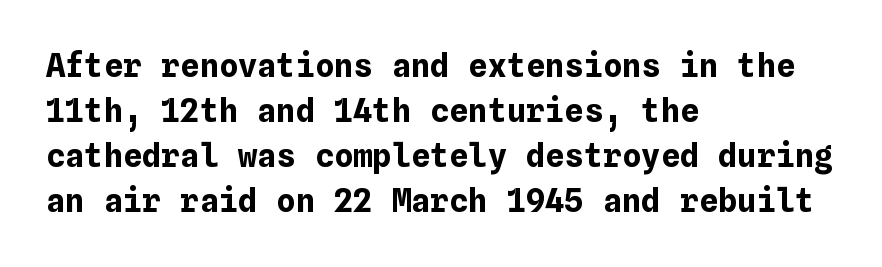
The image shows 32 px bold type, upright; set left-aligned, normal line spacing (1.41x), normal letter spacing, not underlined; low stroke contrast and a medium x-height.
